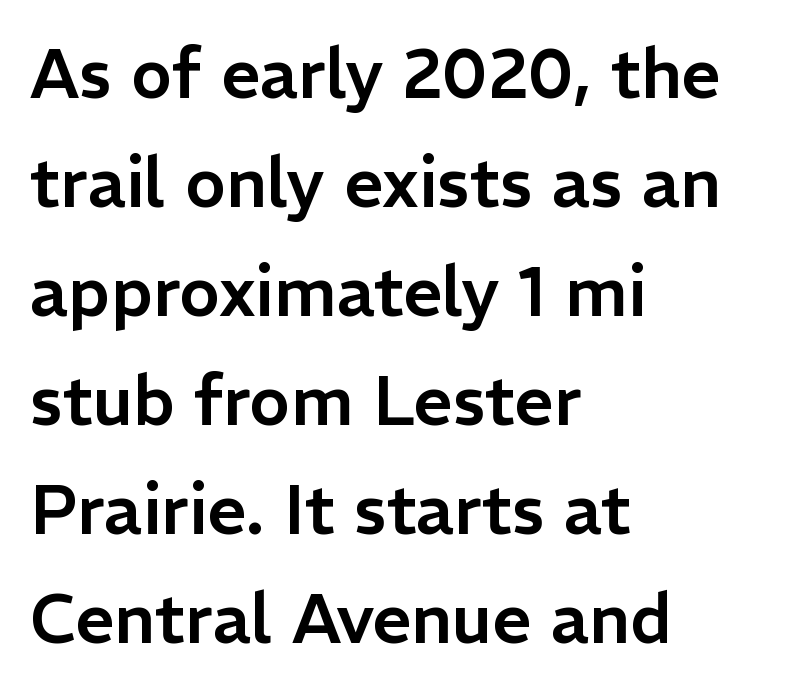
You could call the tracking neutral — neither tight nor loose. Decoration check: the copy has no underline. You can tell it's not italic because the verticals are truly vertical. Where is the straight margin? On the left. Nothing sits at the stroke ends, so this counts as sans-serif.
